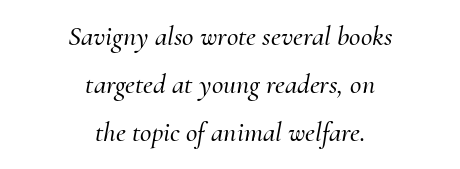
{"serif": "yes", "italic": "yes", "lean": "right", "slant_degrees": 10, "width": "normal", "stroke_contrast": "medium", "x_height": "small", "monospaced": "no", "underline": "no", "align": "center", "line_spacing_ratio": 1.71, "letter_spacing": "normal", "letter_spacing_em": 0.0, "glyph_px": 28}
